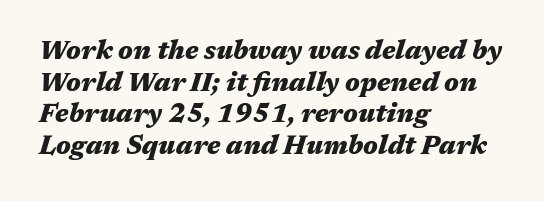
Q: Is the text bold? A: Yes.
Q: Is the text italic (slanted)? A: Yes, it leans right by about 17 degrees.
Q: Is the text underlined? A: No.
Q: How is the paragraph aligned? A: Left-aligned.
Q: Is the spacing between letters normal or unusually wide? A: Normal.
